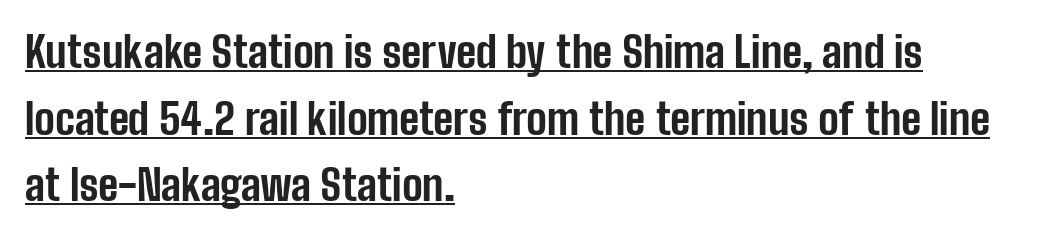
Rows of type keep a routine distance in the vertical direction. A sans-serif font was chosen for this passage. The axis of the letterforms is exactly vertical. Letter spacing: default. The letters advance in unequal steps, a hallmark of proportional type.
